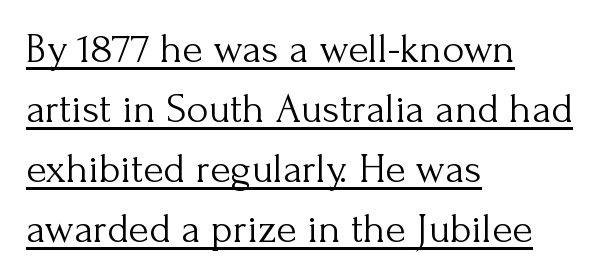
The image shows 42 px light serif type, upright; set left-aligned, normal line spacing (1.43x), normal letter spacing, underlined; medium stroke contrast and a small x-height.
